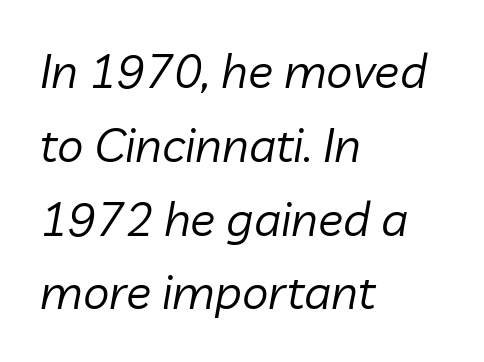
Summary of vertical rhythm: regular, with standard interline spacing. Summary of weight: not heavy and not bold. This rendering leaves character spacing at its baseline value. Note the varied advance widths — an 'i' is clearly narrower than an 'm'. Each row of text sits above clean, open space. These lines were composed using italics.
